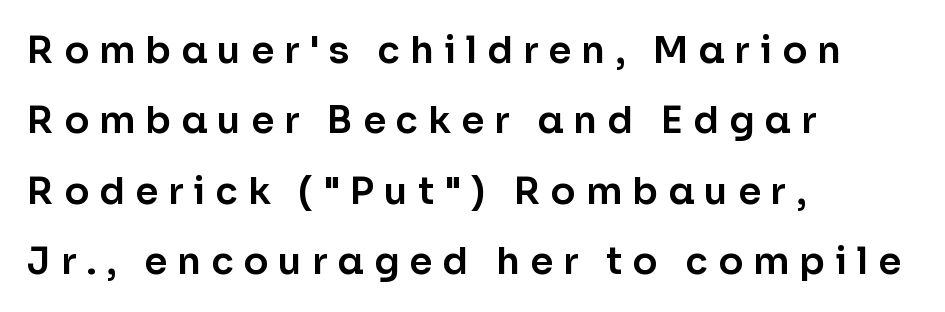
These lines are rendered in a variable-pitch font. The letters stand straight up with perfectly vertical stems. Casual observation: everything's shoved over to the left. Does the leading feel generous? Absolutely, it's lavish. Each row of text sits above clean, open space. The characters display no serif detailing; their extremities are plain.
